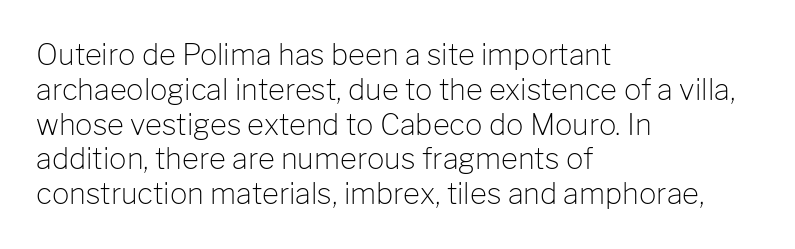
{"serif": "no", "italic": "no", "bold": "no", "weight": "light", "width": "normal", "stroke_contrast": "low", "x_height": "medium", "monospaced": "no", "underline": "no", "align": "left", "line_spacing_ratio": 1.2, "letter_spacing": "normal", "letter_spacing_em": 0.0, "glyph_px": 29}
